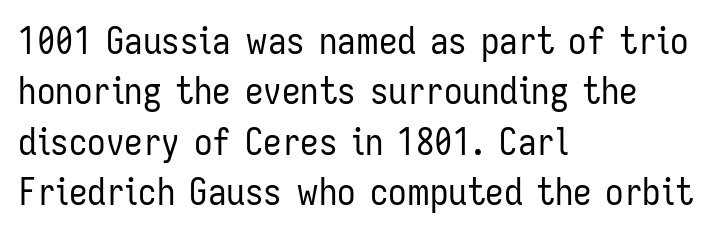
The image shows 37 px regular-weight, condensed sans-serif type, upright; set left-aligned, normal line spacing (1.36x), normal letter spacing, not underlined; low stroke contrast and a medium x-height.
